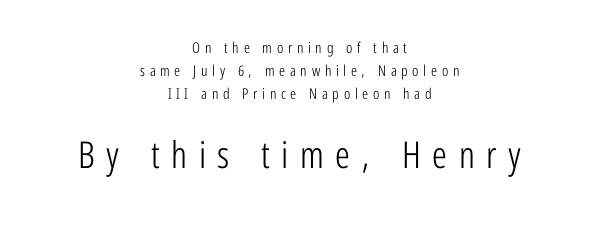
The image shows 37 px light, condensed sans-serif type, upright; set centered, normal line spacing (1.53x), unusually wide letter spacing (+0.31 em), not underlined; the second (bottom) block is 2.47x larger; low stroke contrast and a medium x-height.
